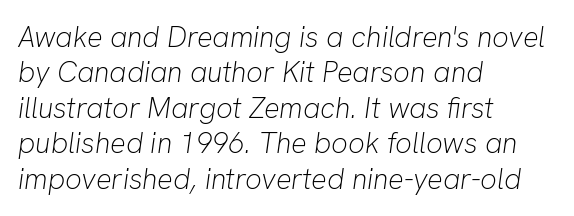
Q: Is the text bold? A: No.
Q: Is the text italic (slanted)? A: Yes, it leans right by about 8 degrees.
Q: Is the text underlined? A: No.
Q: How is the paragraph aligned? A: Left-aligned.
Q: Is the spacing between letters normal or unusually wide? A: Normal.
Q: Width (condensed, normal, or wide)? A: Normal.
Q: Stroke contrast? A: Low.
Q: x-height? A: Medium.
Q: Monospaced? A: No.
